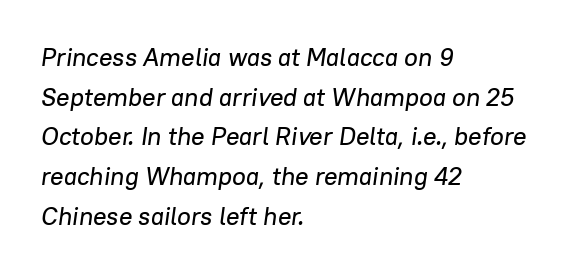
The image shows 25 px text type, italic (leaning right); set left-aligned, normal line spacing (1.59x), normal letter spacing, not underlined.
